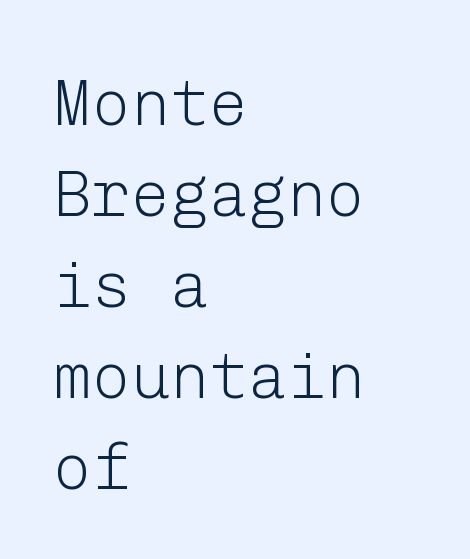
Normally led — the rows are evenly, conventionally spaced. Bold? No — there's no thickening of the strokes. The typesetter chose a ragged-right arrangement here. Nothing unusual about the tracking: characters are spaced as the font intends.
